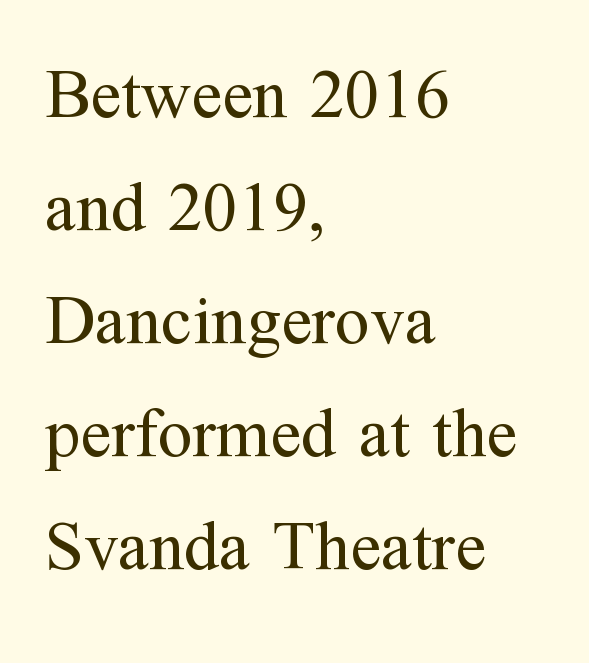
Notice how descenders clear the ascenders below comfortably — that's standard leading. Is there any slant? The stems are plumb. In terms of letterform style, serifs are clearly present. The cut favours lightness, reaching ordinary text weight at its darkest.
